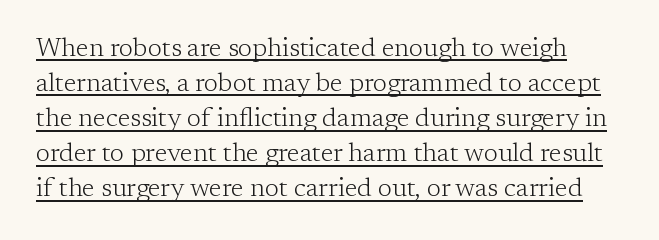
The image shows 26 px text type, upright; set normal line spacing (1.35x), normal letter spacing, underlined.
